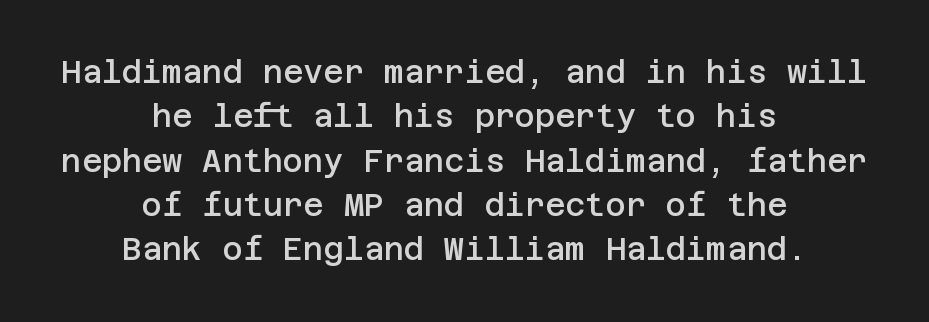
The image shows 31 px semibold sans-serif type, upright; set centered, normal line spacing (1.43x), normal letter spacing, not underlined; low stroke contrast and a large x-height.
